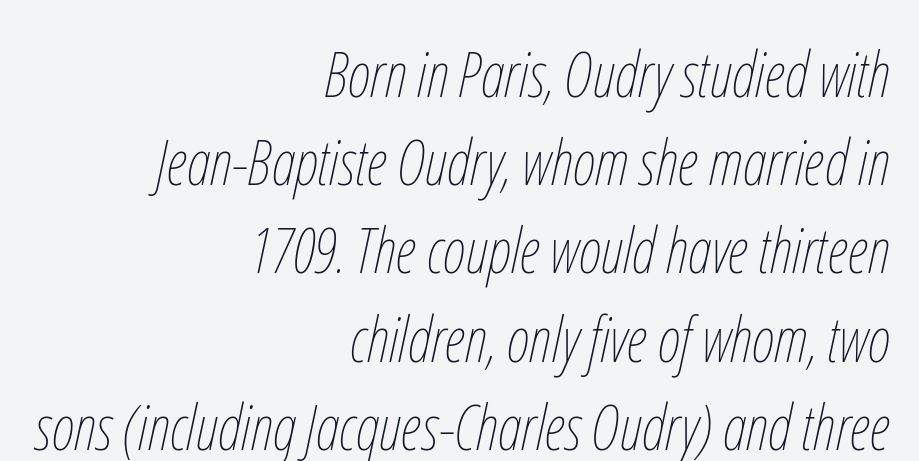
The image shows 63 px thin, condensed type, italic (leaning right); set right-aligned, normal line spacing (1.4x), normal letter spacing, not underlined; low stroke contrast and a medium x-height.
